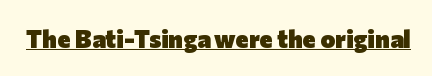
Q: Is the text bold? A: Yes.
Q: Is the text italic (slanted)? A: No, it is upright.
Q: Is the text underlined? A: Yes.
Q: Is the spacing between letters normal or unusually wide? A: Normal.
